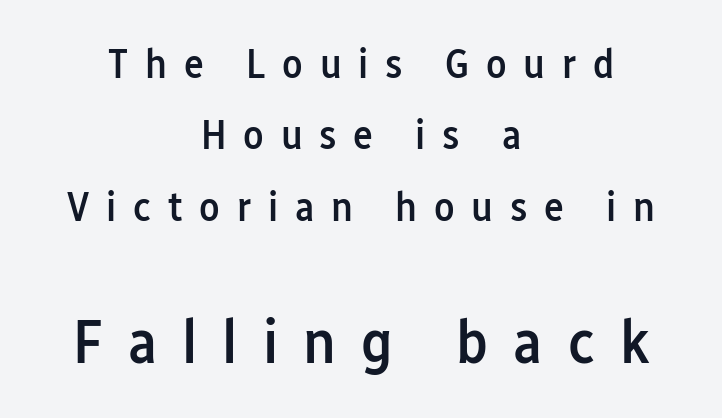
{"serif": "no", "italic": "no", "bold": "semi", "weight": "semibold", "width": "condensed", "stroke_contrast": "low", "x_height": "medium", "monospaced": "no", "underline": "no", "align": "center", "line_spacing": "normal", "line_spacing_ratio": 1.7, "letter_spacing": "wide", "letter_spacing_em": 0.4, "larger_block": "second", "size_ratio": 1.5, "glyph_px": 63}
